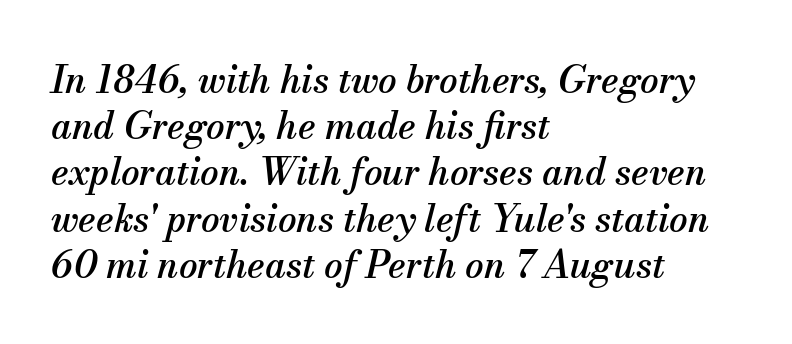
The image shows 37 px serif type, italic (leaning right); set left-aligned, normal line spacing (1.25x), normal letter spacing, not underlined; medium stroke contrast and a small x-height.
